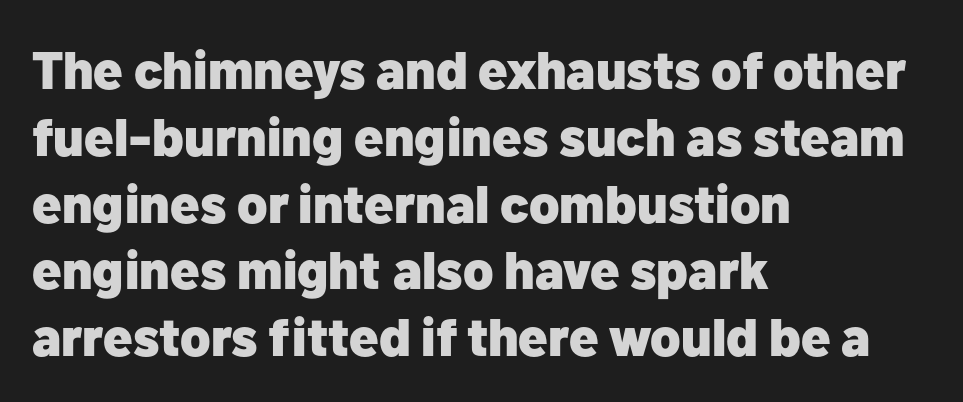
The image shows 53 px heavy sans-serif type, upright; set left-aligned, normal line spacing (1.26x), normal letter spacing, not underlined; low stroke contrast and a medium x-height.
